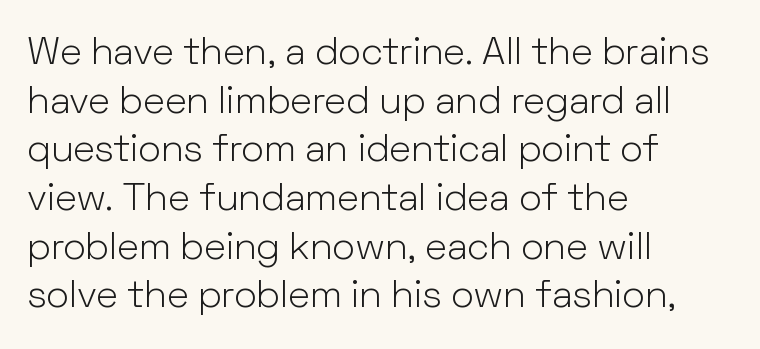
Which margin do the lines hug? The left one — the right edge is uneven. Each row of text sits above clean, open space. Type style note: lacks serifs. Every character sits straight up, as roman type does.
